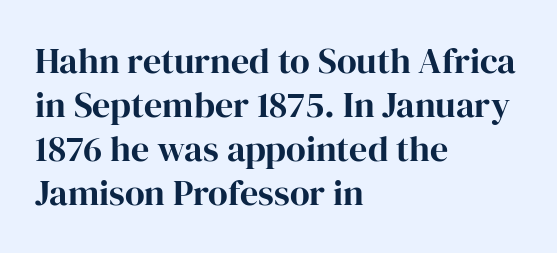
The image shows 36 px serif type, upright; set left-aligned, line spacing 1.22x, normal letter spacing, not underlined; high stroke contrast and a medium x-height.
